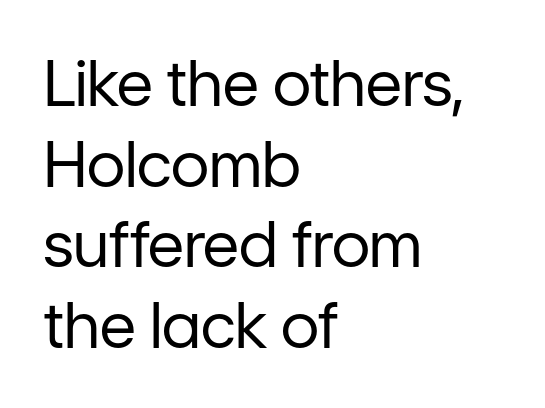
Q: Is the text bold? A: No.
Q: Is the text italic (slanted)? A: No, it is upright.
Q: Is the typeface a serif or a sans-serif typeface? A: Sans-serif.
Q: Is the text underlined? A: No.
Q: How is the paragraph aligned? A: Left-aligned.
Q: Is the spacing between letters normal or unusually wide? A: Normal.
Q: Is the spacing between lines tight, normal or loose? A: Normal.
Q: Width (condensed, normal, or wide)? A: Normal.
Q: Stroke contrast? A: Low.
Q: x-height? A: Medium.
Q: Monospaced? A: No.
